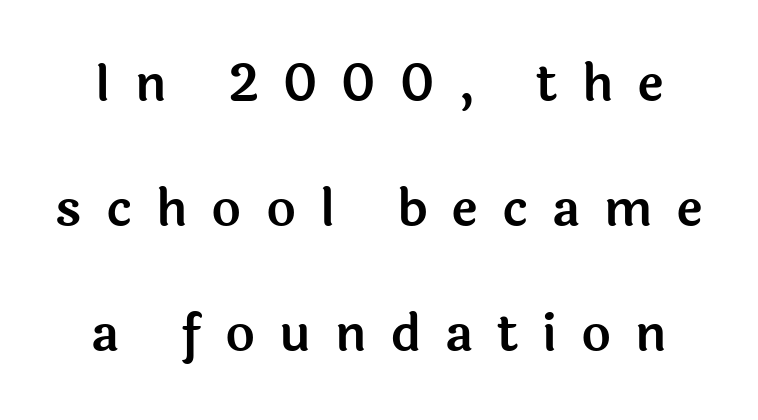
The image shows 51 px sans-serif type, upright; set loose line spacing (2.45x), unusually wide letter spacing (+0.47 em), not underlined; a medium x-height.
